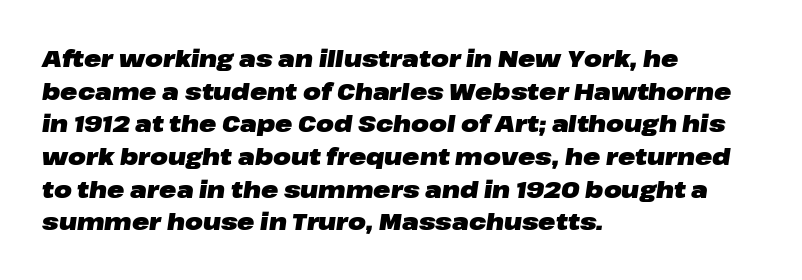
Q: Is the text bold? A: Yes.
Q: Is the text italic (slanted)? A: Yes, it leans right by about 8 degrees.
Q: Is the text underlined? A: No.
Q: How is the paragraph aligned? A: Left-aligned.
Q: Is the spacing between letters normal or unusually wide? A: Normal.
Q: Is the spacing between lines tight, normal or loose? A: Normal.
